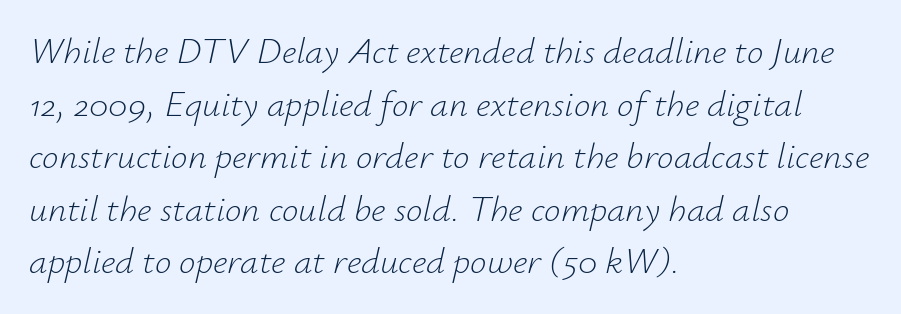
Here the glyphs are tracked normally, forming tight word shapes. Here the designer chose a conventional face with non-uniform glyph widths. Yep, that's italic — everything's leaning. Stems and bowls with no extra thickness — not bold. The block of text has a typical density, with ordinary space between rows. The zone under the glyphs is completely vacant.
